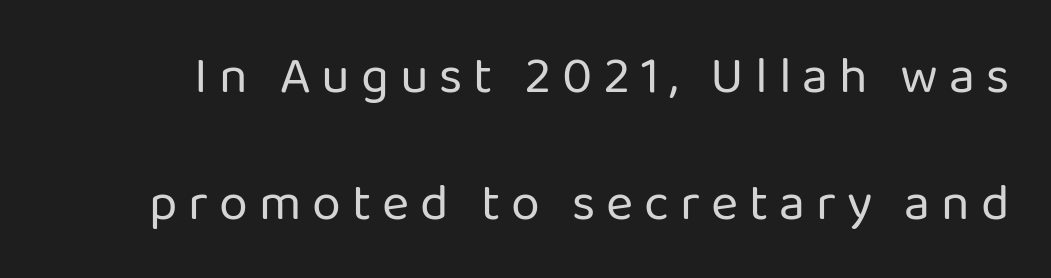
Q: Is the text bold? A: No.
Q: Is the text italic (slanted)? A: No, it is upright.
Q: Is the typeface a serif or a sans-serif typeface? A: Sans-serif.
Q: Is the text underlined? A: No.
Q: Is the spacing between letters normal or unusually wide? A: Unusually wide.
Q: Is the spacing between lines tight, normal or loose? A: Loose.
Q: Width (condensed, normal, or wide)? A: Normal.
Q: Stroke contrast? A: Low.
Q: x-height? A: Medium.
Q: Monospaced? A: No.
